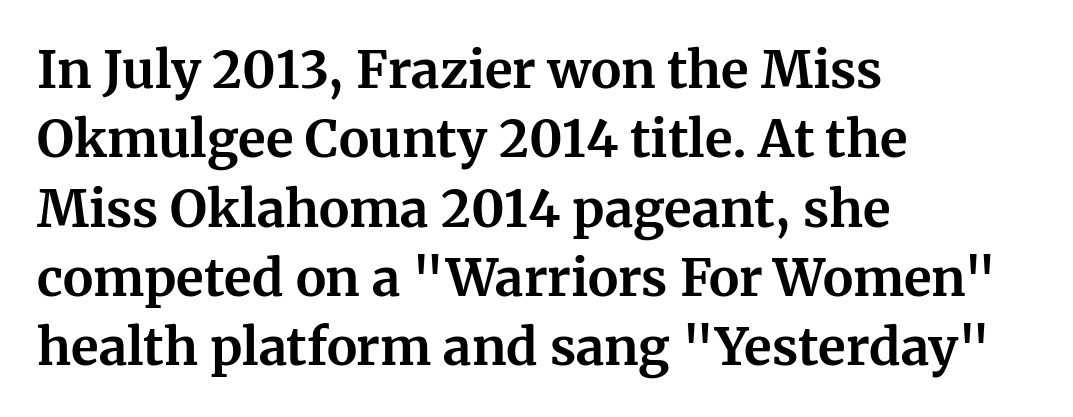
Check under the words: just untouched page. Nothing unusual about the tracking: characters are spaced as the font intends. Tall strokes in this sample are plumb rather than angled. Typographic density is high because the face is bold. All the whitespace from short lines collects on the right. To sum up the face: it has serifs.
